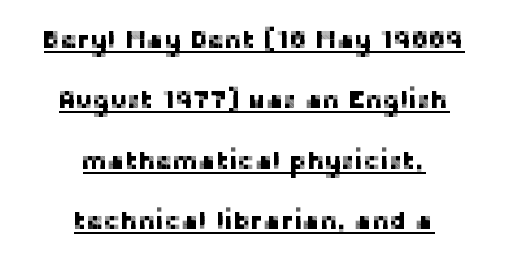
Centered paragraph, ragged on both sides. The type is set solid horizontally, with unmodified tracking. The typesetter has applied underlining to the passage shown. Successive baselines arrive slowly, with a big drop between each. Ascenders rise straight up at ninety degrees.
